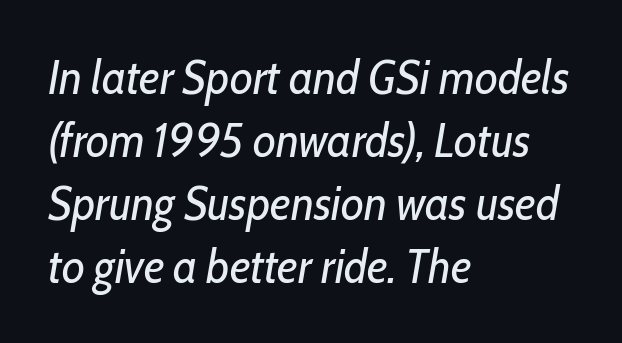
The image shows 47 px regular-weight, condensed type, italic (leaning right); set left-aligned, normal line spacing (1.34x), normal letter spacing, not underlined; low stroke contrast and a medium x-height.
